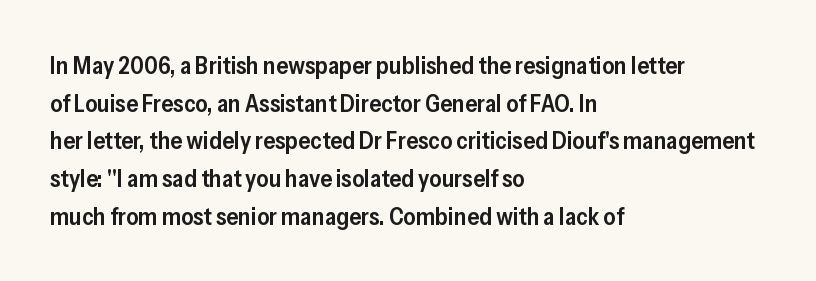
{"italic": "no", "bold": "semi", "underline": "no", "align": "left", "line_spacing": "normal", "line_spacing_ratio": 1.57, "letter_spacing": "normal", "letter_spacing_em": 0.0, "glyph_px": 24}
